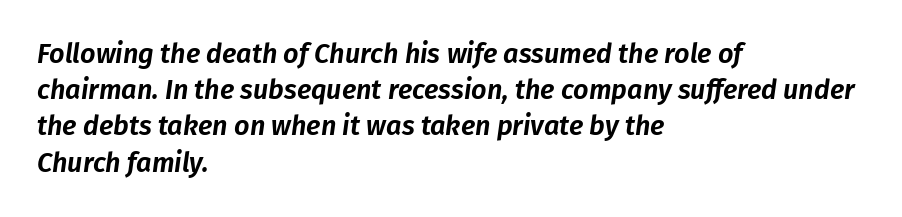
Q: Is the text italic (slanted)? A: Yes, it leans right by about 8 degrees.
Q: Is the text underlined? A: No.
Q: How is the paragraph aligned? A: Left-aligned.
Q: Is the spacing between letters normal or unusually wide? A: Normal.
Q: Is the spacing between lines tight, normal or loose? A: Normal.
